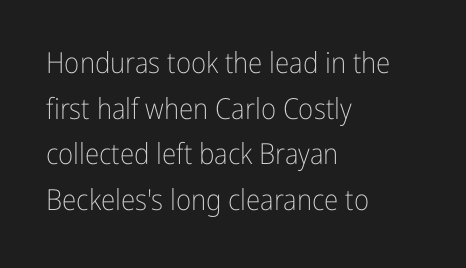
{"serif": "no", "italic": "no", "bold": "no", "weight": "light", "width": "condensed", "stroke_contrast": "low", "x_height": "medium", "monospaced": "no", "underline": "no", "align": "left", "line_spacing": "normal", "line_spacing_ratio": 1.57, "letter_spacing": "normal", "letter_spacing_em": 0.0, "glyph_px": 29}
